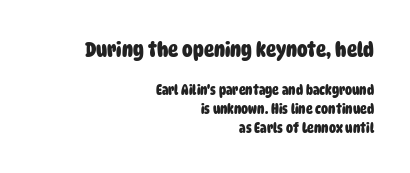
The image shows 21 px bold type; set right-aligned, normal line spacing (1.35x), normal letter spacing, not underlined; the first (top) block is 1.5x larger.
